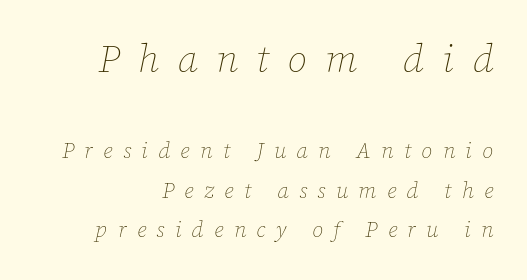
{"italic": "yes", "lean": "right", "slant_degrees": 12, "bold": "no", "weight": "thin", "width": "normal", "stroke_contrast": "low", "x_height": "medium", "monospaced": "no", "underline": "no", "line_spacing_ratio": 1.81, "letter_spacing": "wide", "letter_spacing_em": 0.47, "larger_block": "first", "size_ratio": 1.77, "glyph_px": 39}
